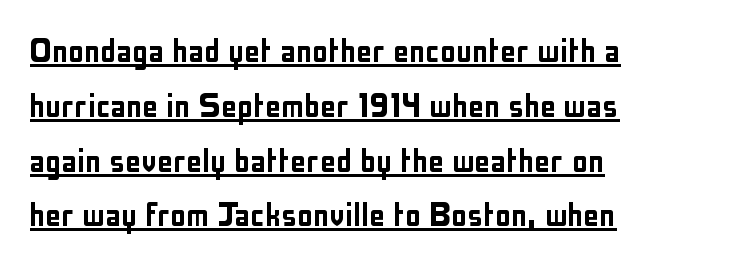
Q: Is the text italic (slanted)? A: No, it is upright.
Q: Is the typeface a serif or a sans-serif typeface? A: Sans-serif.
Q: Is the text underlined? A: Yes.
Q: How is the paragraph aligned? A: Left-aligned.
Q: Is the spacing between letters normal or unusually wide? A: Normal.
Q: Is the spacing between lines tight, normal or loose? A: Normal.
Q: Width (condensed, normal, or wide)? A: Condensed.
Q: Stroke contrast? A: Low.
Q: x-height? A: Medium.
Q: Monospaced? A: No.
